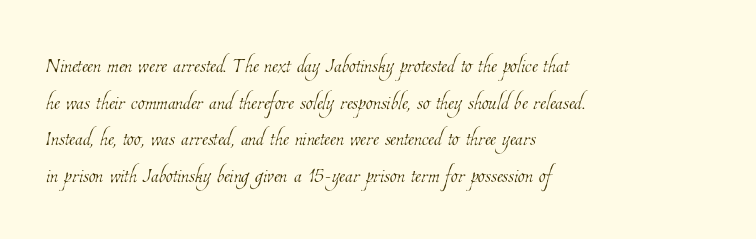
Q: Is the text bold? A: No.
Q: Is the text underlined? A: No.
Q: How is the paragraph aligned? A: Left-aligned.
Q: Is the spacing between letters normal or unusually wide? A: Normal.
Q: Is the spacing between lines tight, normal or loose? A: Normal.
Q: Width (condensed, normal, or wide)? A: Condensed.
Q: Stroke contrast? A: Low.
Q: x-height? A: Medium.
Q: Monospaced? A: No.
